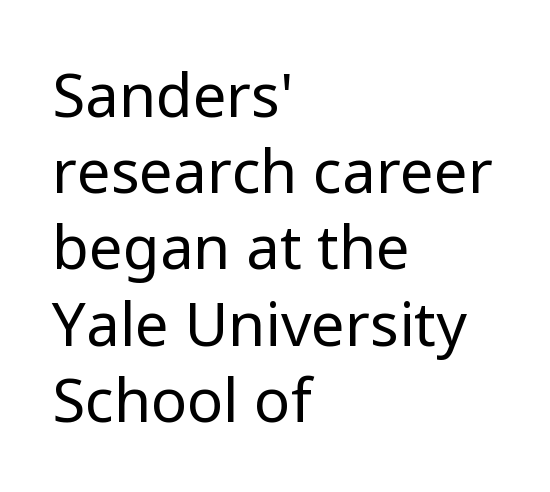
{"serif": "no", "italic": "no", "bold": "no", "weight": "regular", "width": "normal", "stroke_contrast": "low", "x_height": "medium", "monospaced": "no", "underline": "no", "align": "left", "line_spacing": "normal", "line_spacing_ratio": 1.27, "letter_spacing": "normal", "letter_spacing_em": 0.0, "glyph_px": 60}
